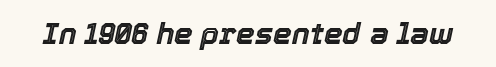
Looking at the ascenders, they clearly lean. Is this a fixed-width face? No — the glyphs have proportional, varying widths. Descenders are the only things crossing below the line. Standard letterfit; no display-style spreading of the glyphs.
